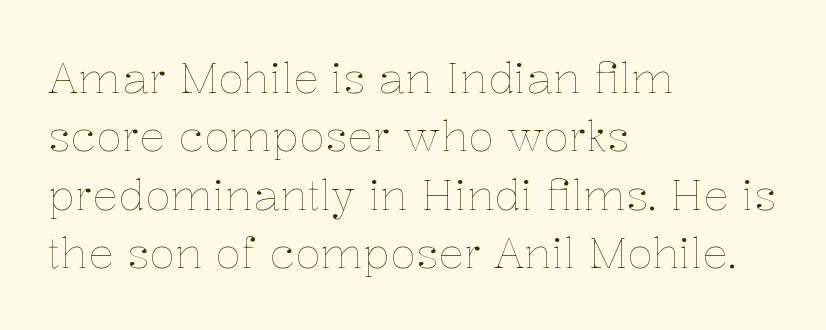
{"italic": "no", "bold": "no", "weight": "thin", "width": "normal", "stroke_contrast": "low", "x_height": "medium", "monospaced": "no", "underline": "no", "align": "left", "line_spacing": "normal", "line_spacing_ratio": 1.36, "letter_spacing": "normal", "letter_spacing_em": 0.0, "glyph_px": 43}
